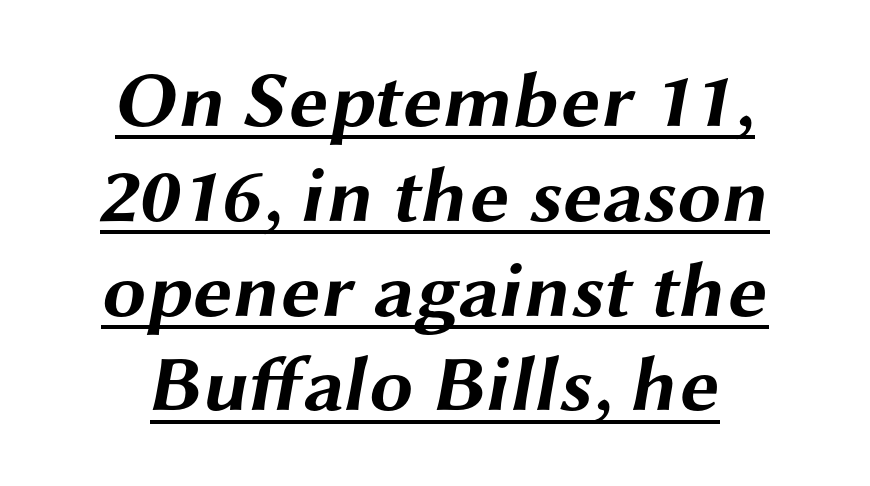
The face used here is proportionally spaced, like ordinary book or web type. This is sans-serif lettering, the kind often seen on screens and signage. What decoration does the sample have? An underline. Alignment: centered. This is heavy type, rendered in bold. Default kerning and tracking; the words read as compact shapes.
